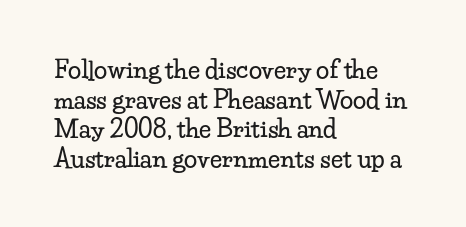
The rag falls on the right side of this text block. This sample uses an upright cut, with every glyph sitting square on the baseline. This sample uses plain, unmodified letter spacing. The strip under each line holds only bare page.
